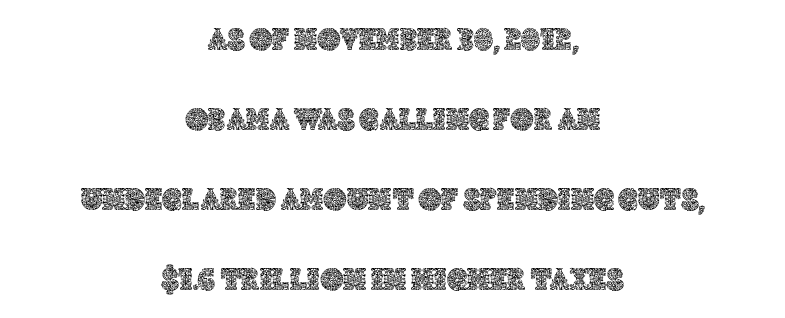
Q: Is the text italic (slanted)? A: No, it is upright.
Q: Is the text underlined? A: No.
Q: How is the paragraph aligned? A: Centered.
Q: Is the spacing between letters normal or unusually wide? A: Normal.
Q: Is the spacing between lines tight, normal or loose? A: Loose.
Q: Width (condensed, normal, or wide)? A: Normal.
Q: x-height? A: Large.
Q: Monospaced? A: No.
